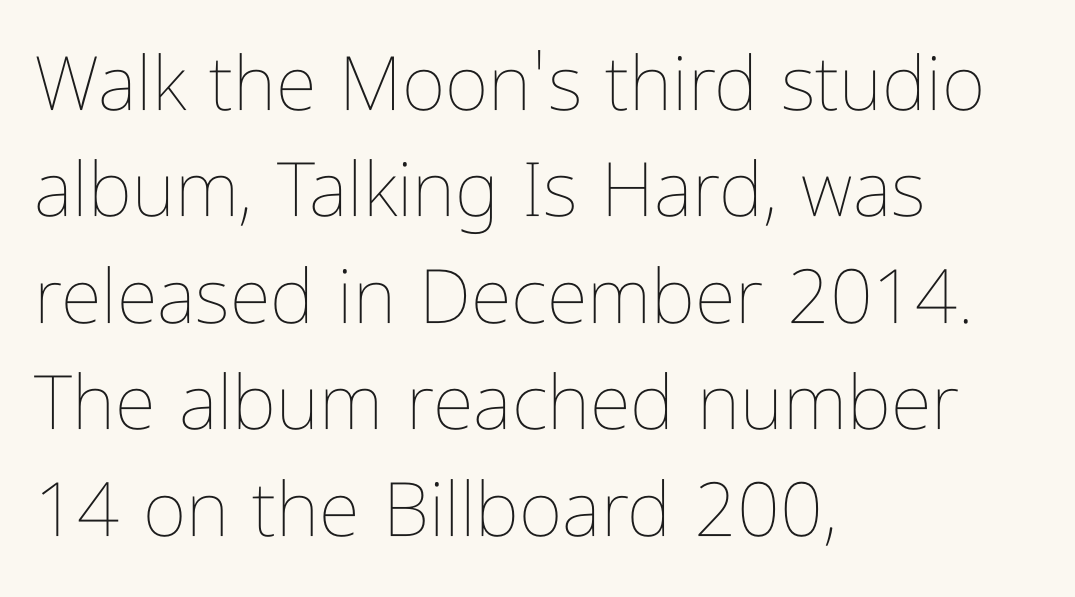
Q: Is the text bold? A: No.
Q: Is the text italic (slanted)? A: No, it is upright.
Q: Is the text underlined? A: No.
Q: How is the paragraph aligned? A: Left-aligned.
Q: Is the spacing between letters normal or unusually wide? A: Normal.
Q: Is the spacing between lines tight, normal or loose? A: Normal.
Q: Width (condensed, normal, or wide)? A: Condensed.
Q: Stroke contrast? A: Low.
Q: x-height? A: Medium.
Q: Monospaced? A: No.
